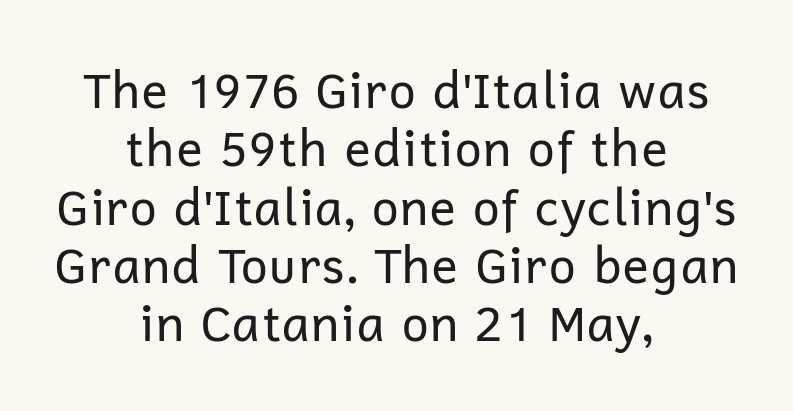
Q: Is the text bold? A: No.
Q: Is the text italic (slanted)? A: No, it is upright.
Q: Is the typeface a serif or a sans-serif typeface? A: Sans-serif.
Q: Is the text underlined? A: No.
Q: How is the paragraph aligned? A: Centered.
Q: Is the spacing between letters normal or unusually wide? A: Normal.
Q: Width (condensed, normal, or wide)? A: Normal.
Q: Stroke contrast? A: Low.
Q: x-height? A: Medium.
Q: Monospaced? A: No.
